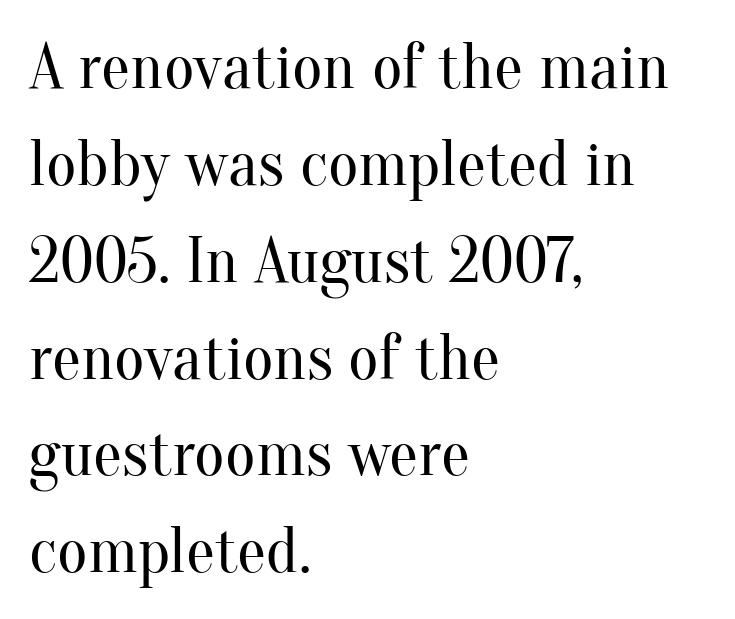
The image shows 65 px regular-weight serif type, upright; set left-aligned, normal line spacing (1.49x), normal letter spacing, not underlined; medium stroke contrast and a small x-height.
